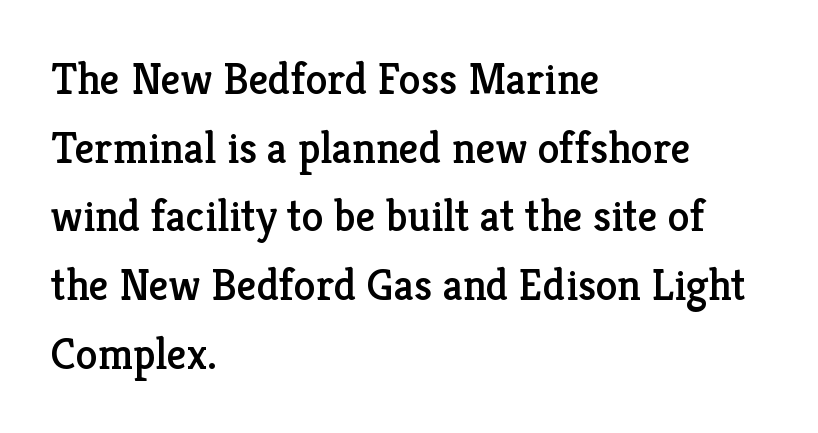
Q: Is the text italic (slanted)? A: No, it is upright.
Q: Is the typeface a serif or a sans-serif typeface? A: Serif.
Q: Is the text underlined? A: No.
Q: How is the paragraph aligned? A: Left-aligned.
Q: Is the spacing between letters normal or unusually wide? A: Normal.
Q: Is the spacing between lines tight, normal or loose? A: Normal.
Q: Width (condensed, normal, or wide)? A: Normal.
Q: Stroke contrast? A: Low.
Q: x-height? A: Medium.
Q: Monospaced? A: No.
